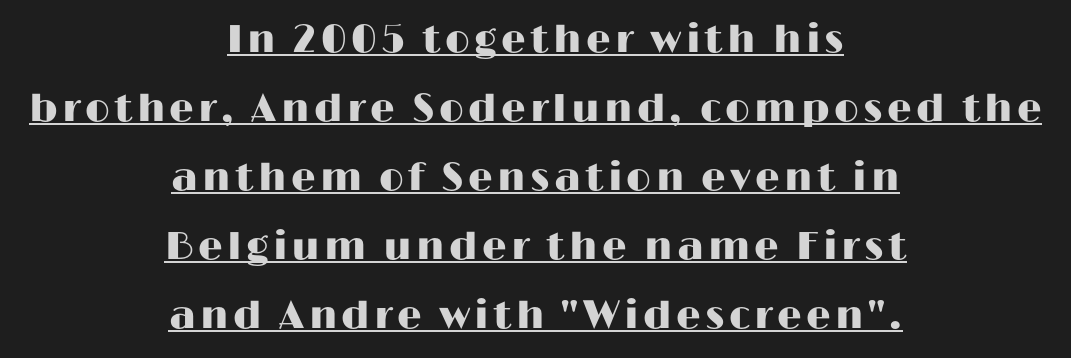
The lettering stays uniformly vertical, giving the passage a roman look. Proportional: the letters do not fall into vertical columns. Does the copy run flush right? No — it is centered line by line. Regarding serifs, this sample does without them. Honestly, the underline is the first thing you notice here.
